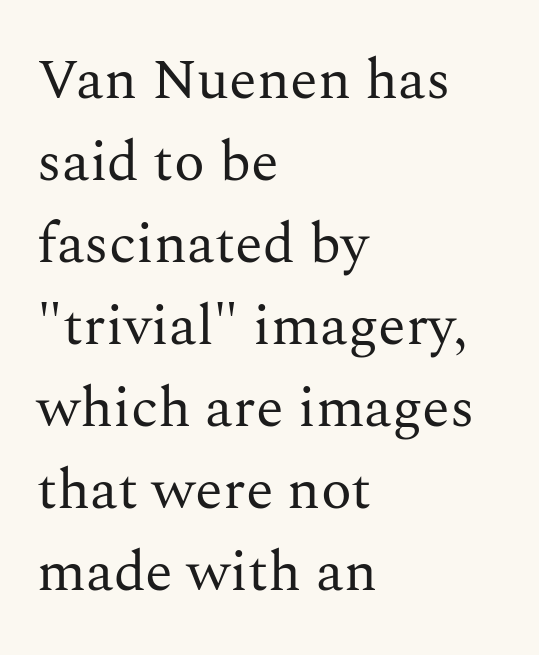
Q: Is the text bold? A: No.
Q: Is the text italic (slanted)? A: No, it is upright.
Q: Is the typeface a serif or a sans-serif typeface? A: Serif.
Q: Is the text underlined? A: No.
Q: How is the paragraph aligned? A: Left-aligned.
Q: Is the spacing between letters normal or unusually wide? A: Normal.
Q: Is the spacing between lines tight, normal or loose? A: Normal.
Q: Width (condensed, normal, or wide)? A: Normal.
Q: Stroke contrast? A: Medium.
Q: x-height? A: Medium.
Q: Monospaced? A: No.
